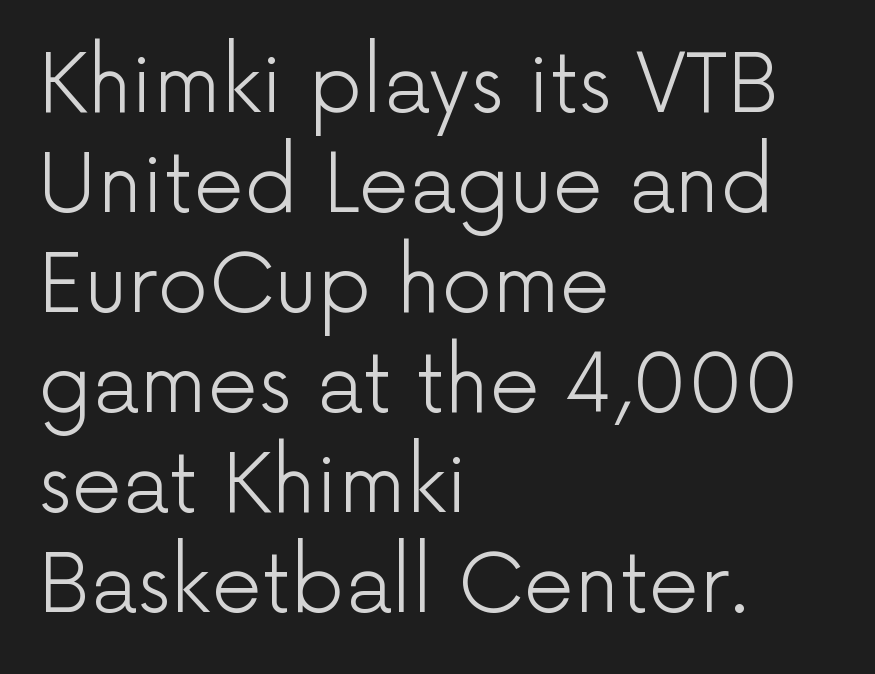
Q: Is the text bold? A: No.
Q: Is the text italic (slanted)? A: No, it is upright.
Q: Is the typeface a serif or a sans-serif typeface? A: Sans-serif.
Q: Is the text underlined? A: No.
Q: How is the paragraph aligned? A: Left-aligned.
Q: Is the spacing between letters normal or unusually wide? A: Normal.
Q: Is the spacing between lines tight, normal or loose? A: Normal.
Q: Width (condensed, normal, or wide)? A: Normal.
Q: Stroke contrast? A: Low.
Q: x-height? A: Medium.
Q: Monospaced? A: No.
